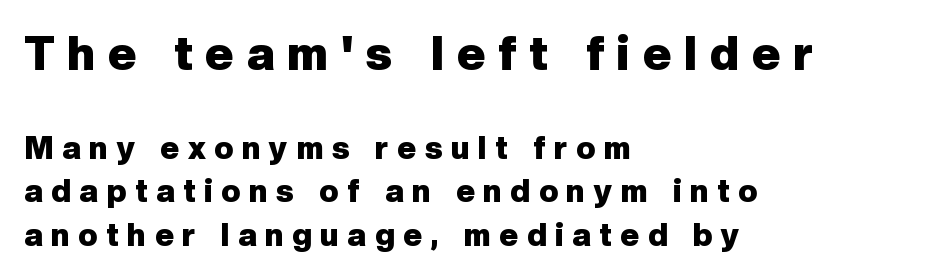
Q: Is the text bold? A: Yes.
Q: Is the text italic (slanted)? A: No, it is upright.
Q: Is the typeface a serif or a sans-serif typeface? A: Sans-serif.
Q: Is the text underlined? A: No.
Q: How is the paragraph aligned? A: Left-aligned.
Q: Is the spacing between letters normal or unusually wide? A: Unusually wide.
Q: Is the spacing between lines tight, normal or loose? A: Normal.
Q: Which block of text is set in a larger size, the first (top) or the second (bottom)? A: The first (top) one.
Q: Width (condensed, normal, or wide)? A: Normal.
Q: Stroke contrast? A: Low.
Q: x-height? A: Medium.
Q: Monospaced? A: No.
